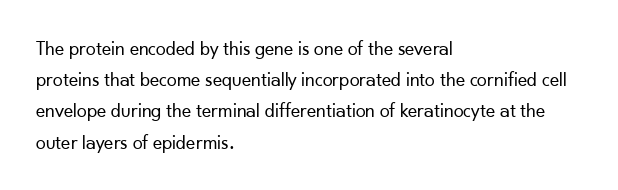
The image shows 20 px text type, upright; set left-aligned, normal line spacing (1.56x), normal letter spacing, not underlined.
